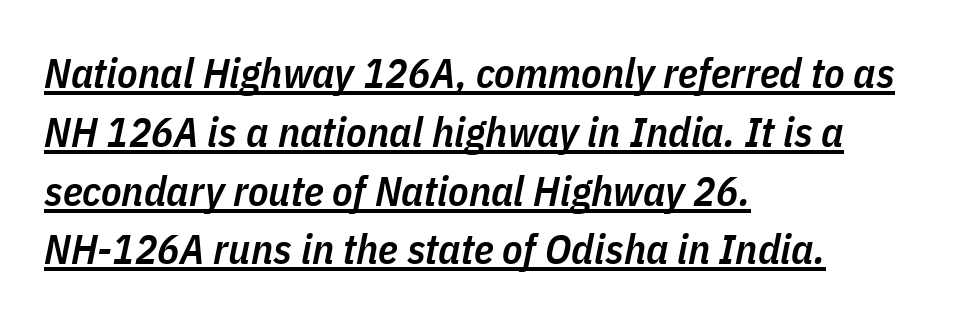
{"italic": "yes", "lean": "right", "slant_degrees": 11, "bold": "semi", "weight": "semibold", "width": "condensed", "stroke_contrast": "low", "x_height": "medium", "monospaced": "no", "underline": "yes", "align": "left", "line_spacing": "normal", "line_spacing_ratio": 1.4, "letter_spacing": "normal", "letter_spacing_em": 0.0, "glyph_px": 42}
